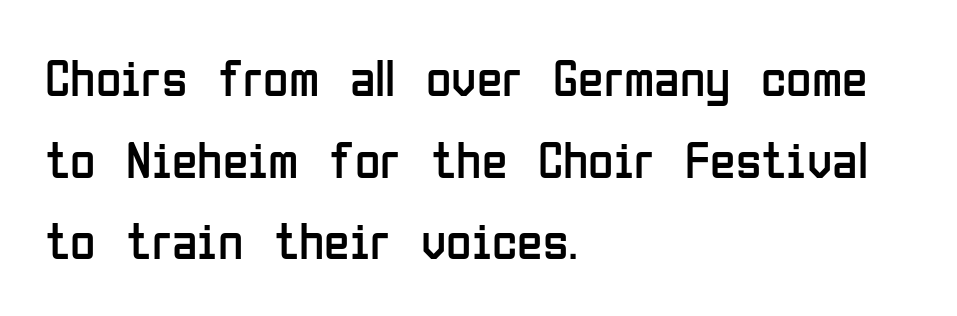
The image shows 52 px regular-weight, condensed sans-serif type, upright; set left-aligned, normal line spacing (1.57x), normal letter spacing, not underlined; low stroke contrast and a medium x-height.
